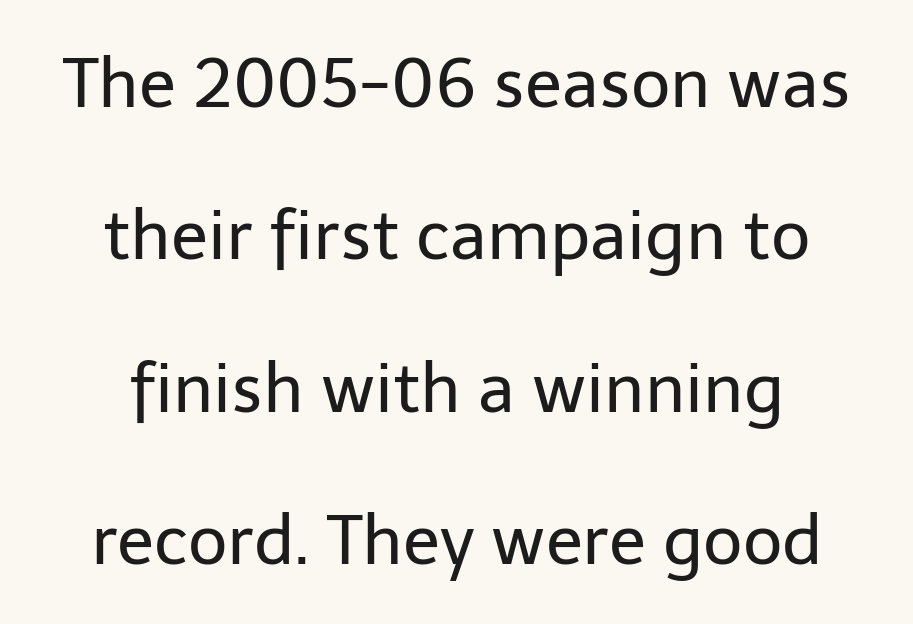
The image shows 68 px regular-weight sans-serif type, upright; set loose line spacing (2.24x), normal letter spacing, not underlined; low stroke contrast and a medium x-height.
